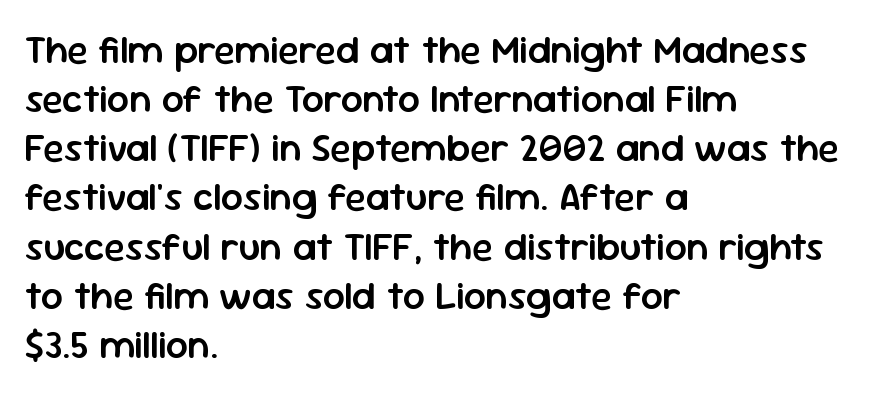
Q: Is the text bold? A: Semi-bold.
Q: Is the text italic (slanted)? A: No, it is upright.
Q: Is the typeface a serif or a sans-serif typeface? A: Sans-serif.
Q: Is the text underlined? A: No.
Q: How is the paragraph aligned? A: Left-aligned.
Q: Is the spacing between letters normal or unusually wide? A: Normal.
Q: Is the spacing between lines tight, normal or loose? A: Normal.
Q: Width (condensed, normal, or wide)? A: Normal.
Q: Stroke contrast? A: Low.
Q: x-height? A: Medium.
Q: Monospaced? A: No.
